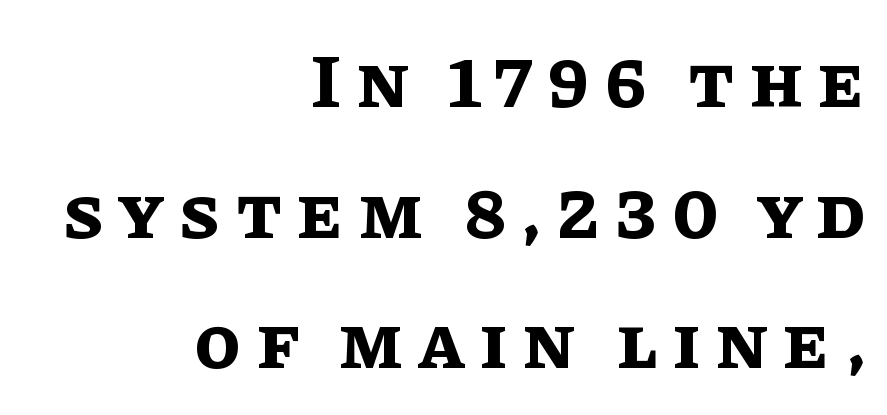
{"italic": "no", "bold": "yes", "weight": "bold", "width": "normal", "stroke_contrast": "low", "x_height": "large", "monospaced": "no", "underline": "no", "align": "right", "line_spacing_ratio": 1.72, "letter_spacing": "wide", "letter_spacing_em": 0.2, "glyph_px": 76}
